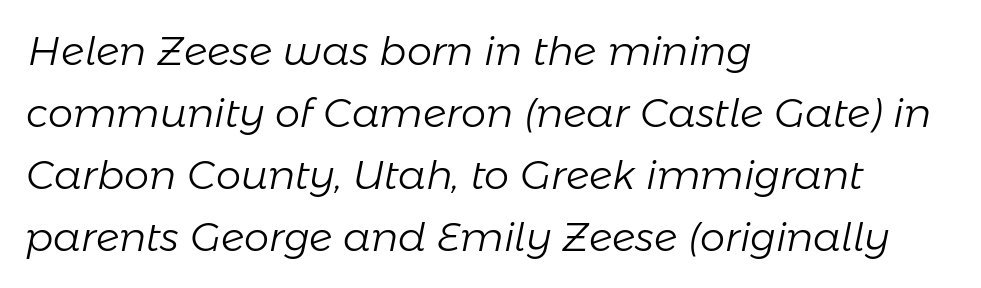
{"italic": "yes", "lean": "right", "slant_degrees": 11, "bold": "no", "weight": "light", "width": "normal", "stroke_contrast": "low", "x_height": "medium", "monospaced": "no", "underline": "no", "align": "left", "line_spacing": "normal", "line_spacing_ratio": 1.55, "letter_spacing": "normal", "letter_spacing_em": 0.0, "glyph_px": 40}
